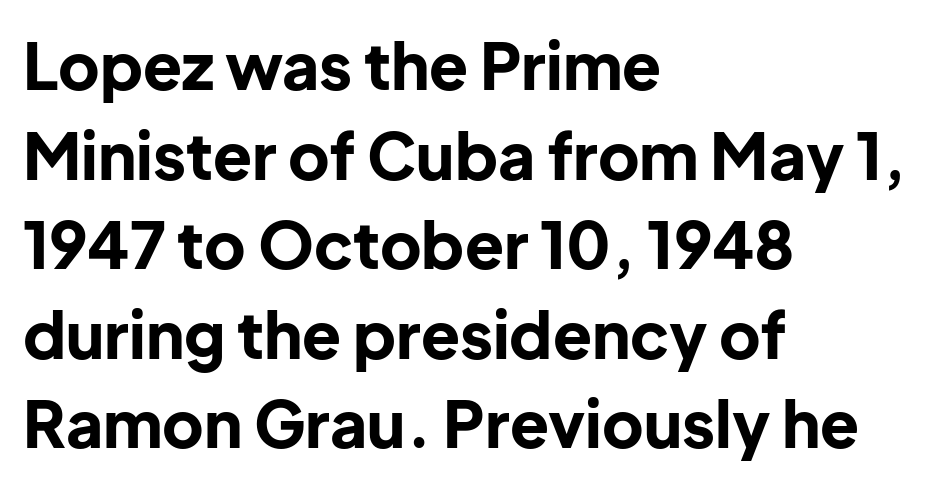
{"serif": "no", "italic": "no", "bold": "yes", "weight": "bold", "width": "normal", "stroke_contrast": "low", "x_height": "medium", "monospaced": "no", "underline": "no", "align": "left", "line_spacing": "normal", "line_spacing_ratio": 1.4, "letter_spacing": "normal", "letter_spacing_em": 0.0, "glyph_px": 64}
